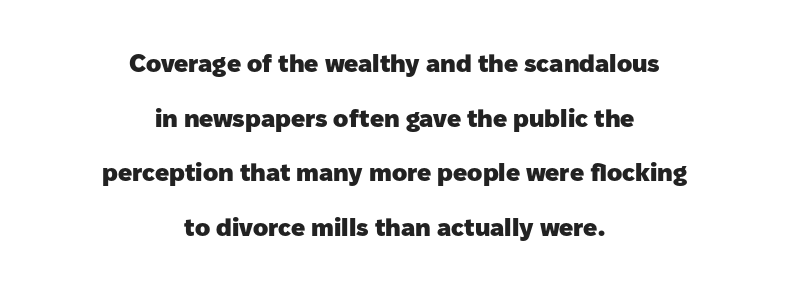
Horizontally, the lines are justified to the midpoint only. Between one letter and the next there's only the usual sliver of space. How would I describe the line gaps? Wide and relaxed. Has an underline been added? It has not. The face used here has the dense, thick strokes of a bold.
